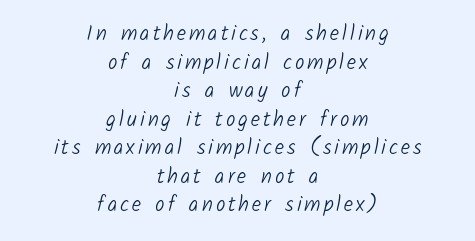
{"bold": "no", "underline": "no", "align": "center", "line_spacing": "normal", "line_spacing_ratio": 1.36, "glyph_px": 21}
